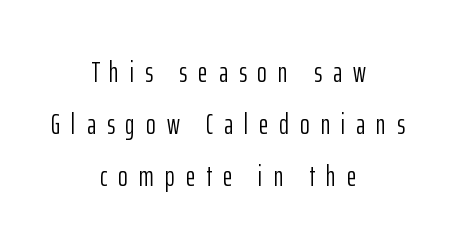
{"serif": "no", "italic": "no", "bold": "no", "weight": "light", "width": "condensed", "stroke_contrast": "low", "x_height": "medium", "monospaced": "no", "underline": "no", "align": "center", "line_spacing_ratio": 1.79, "letter_spacing": "wide", "letter_spacing_em": 0.38, "glyph_px": 29}
